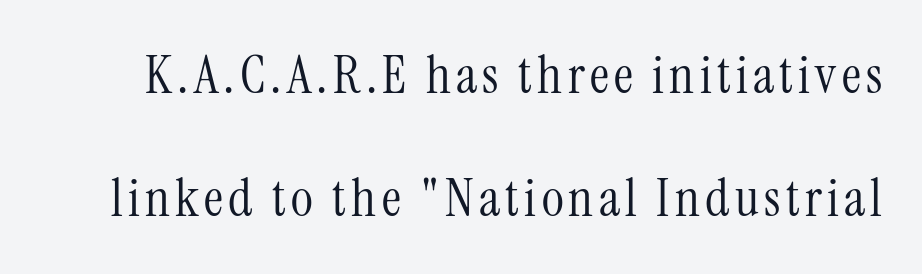
Every stem runs plumb, perpendicular to the baseline. Counters stay open thanks to moderate or lighter strokes. The face used here is proportionally spaced, like ordinary book or web type. Regarding leading, the lines here are spaced well apart.
